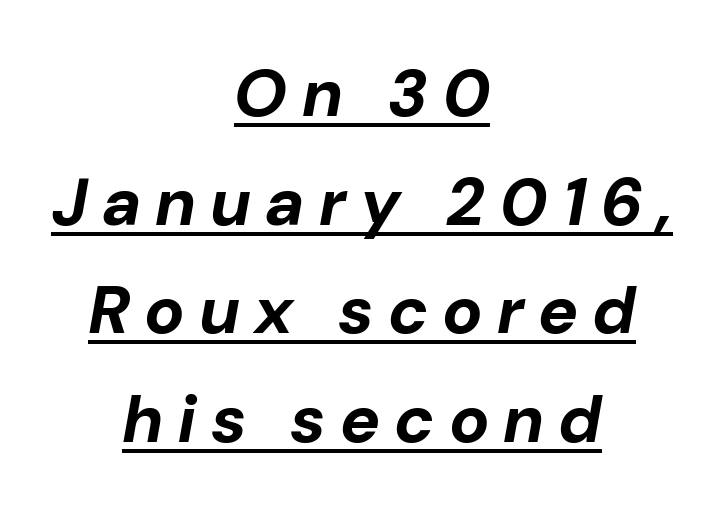
{"italic": "yes", "lean": "right", "slant_degrees": 10, "bold": "yes", "weight": "bold", "width": "normal", "stroke_contrast": "low", "x_height": "medium", "monospaced": "no", "underline": "yes", "align": "center", "line_spacing": "normal", "line_spacing_ratio": 1.62, "letter_spacing": "wide", "letter_spacing_em": 0.24, "glyph_px": 67}
